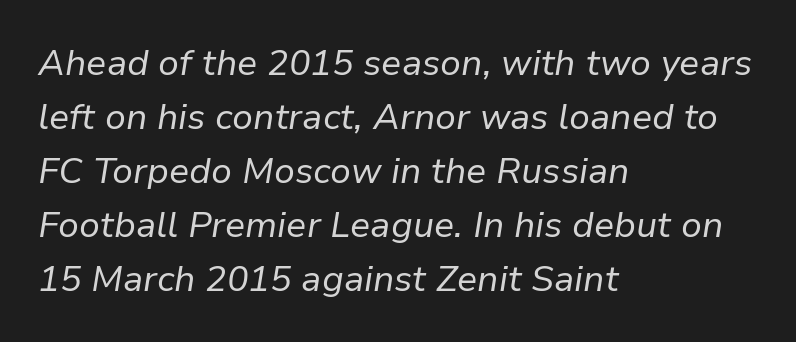
Q: Is the text bold? A: No.
Q: Is the text italic (slanted)? A: Yes, it leans right by about 9 degrees.
Q: Is the text underlined? A: No.
Q: How is the paragraph aligned? A: Left-aligned.
Q: Is the spacing between letters normal or unusually wide? A: Normal.
Q: Is the spacing between lines tight, normal or loose? A: Normal.
Q: Width (condensed, normal, or wide)? A: Normal.
Q: Stroke contrast? A: Low.
Q: x-height? A: Medium.
Q: Monospaced? A: No.
